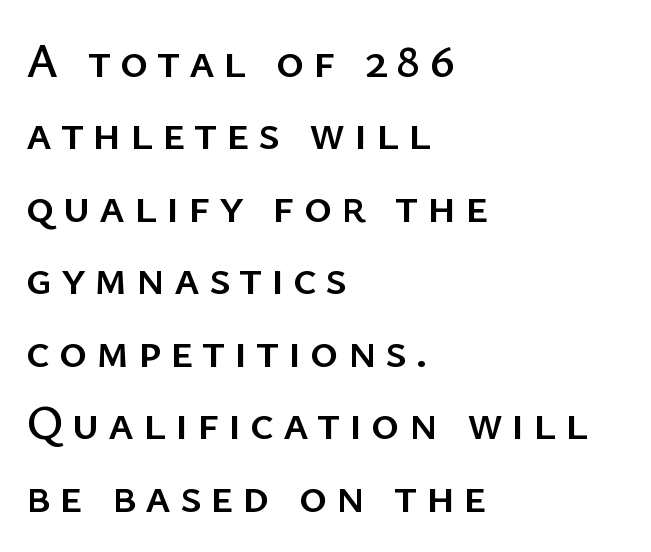
The image shows 48 px sans-serif type, upright; set left-aligned, normal line spacing (1.51x), not underlined; low stroke contrast and a medium x-height.
